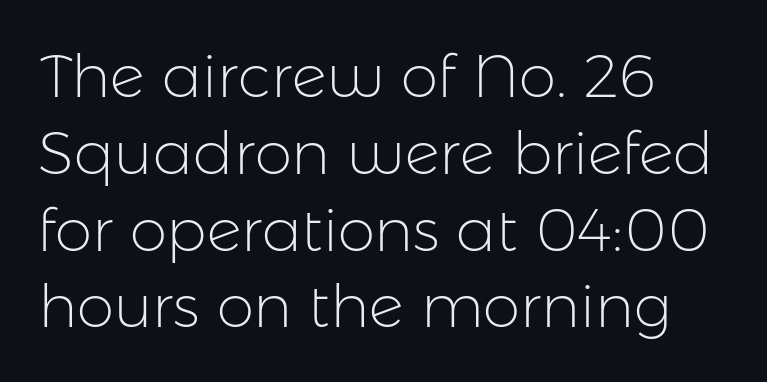
Heft: none added — not bold. Does the lettering tilt? It doesn't — this is upright. A sans-serif font was chosen for this passage. Varying glyph widths throughout — classic text-font behaviour.
